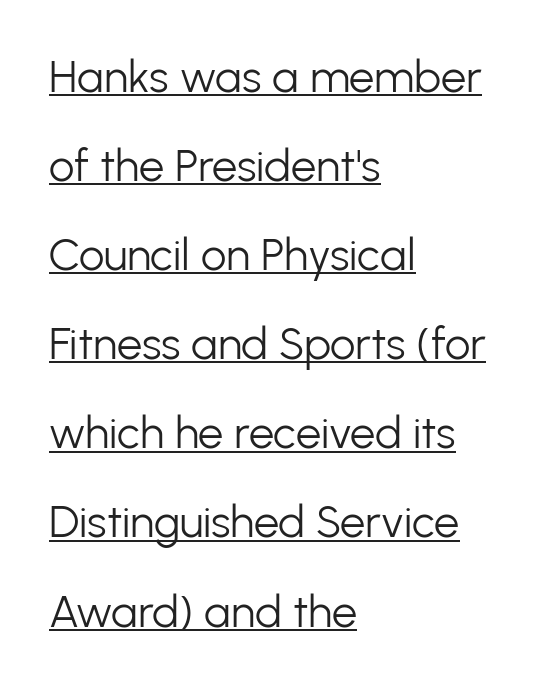
{"serif": "no", "italic": "no", "bold": "no", "weight": "light", "width": "normal", "stroke_contrast": "low", "x_height": "medium", "monospaced": "no", "underline": "yes", "align": "left", "line_spacing": "loose", "line_spacing_ratio": 1.98, "letter_spacing": "normal", "letter_spacing_em": 0.0, "glyph_px": 45}
